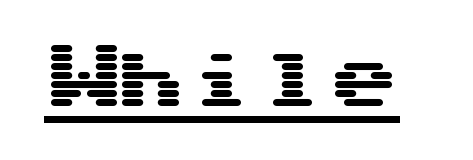
The passage shown is typed in a monospace face where columns stay perfectly aligned. Is there any slant? The stems are plumb. Standard letterfit; no display-style spreading of the glyphs. These characters rest on top of a visible drawn line. Observe the absence of serifs on each vertical stroke in this sample.
